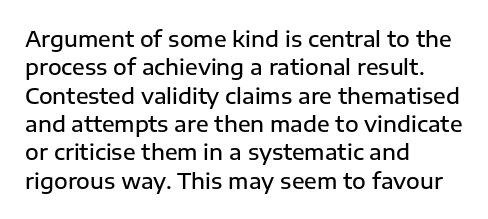
Q: Is the text bold? A: Semi-bold.
Q: Is the text italic (slanted)? A: No, it is upright.
Q: Is the text underlined? A: No.
Q: How is the paragraph aligned? A: Left-aligned.
Q: Is the spacing between letters normal or unusually wide? A: Normal.
Q: Is the spacing between lines tight, normal or loose? A: Normal.
